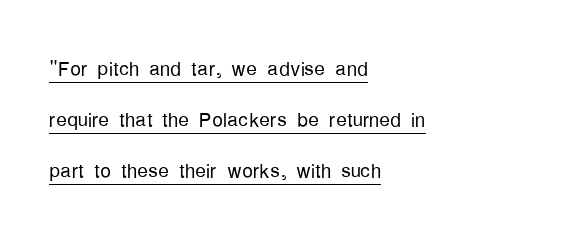
No extra ink here — the face is not bold. Posture: straight, roman, zero tilt. The sample's only ornament is a line tracing under the words. Does extra space separate the letters? No, they use regular spacing. Is the block centered? No — it sits flush against the left margin.
